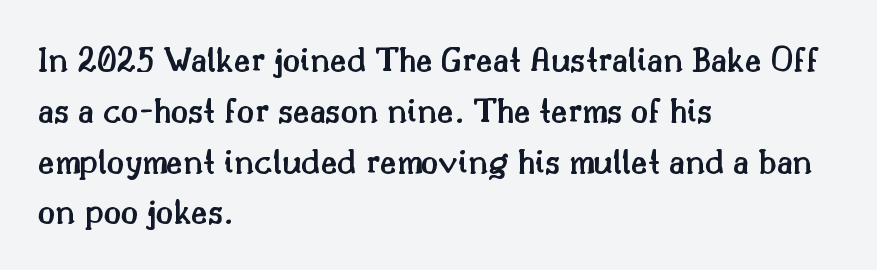
{"serif": "yes", "italic": "no", "bold": "semi", "weight": "semibold", "width": "normal", "stroke_contrast": "medium", "x_height": "small", "monospaced": "no", "underline": "no", "align": "left", "line_spacing": "normal", "line_spacing_ratio": 1.41, "letter_spacing": "normal", "letter_spacing_em": 0.0, "glyph_px": 36}
